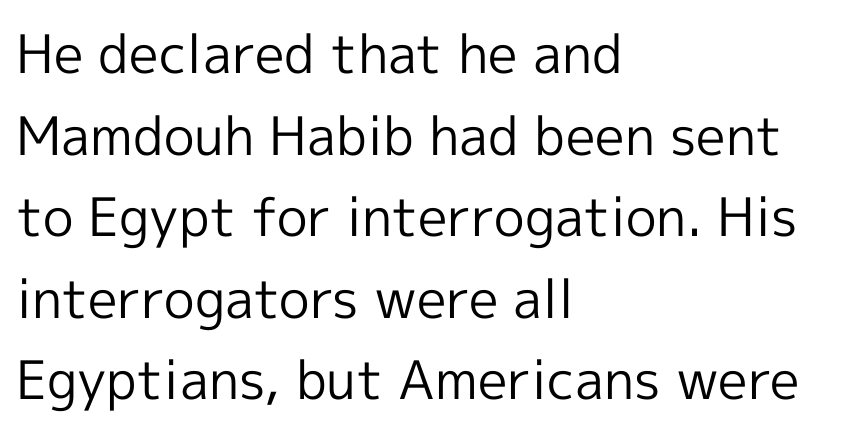
A classic flush-left, rag-right setting is used for this passage. Quick note: not italic, upright. Clear beneath every line of the passage. The cut favours lightness, reaching ordinary text weight at its darkest. Regarding serifs, this sample does without them. Do the characters align in a grid? No, the font is proportional.
